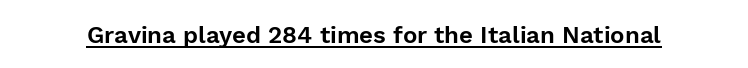
{"italic": "no", "underline": "yes", "letter_spacing": "normal", "letter_spacing_em": 0.0, "glyph_px": 24}
